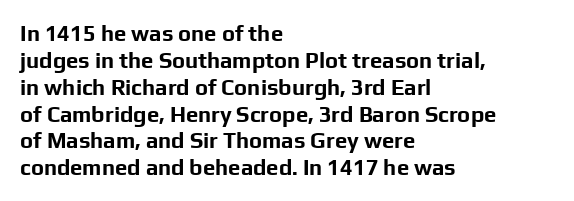
Q: Is the text bold? A: Yes.
Q: Is the text italic (slanted)? A: No, it is upright.
Q: Is the text underlined? A: No.
Q: How is the paragraph aligned? A: Left-aligned.
Q: Is the spacing between letters normal or unusually wide? A: Normal.
